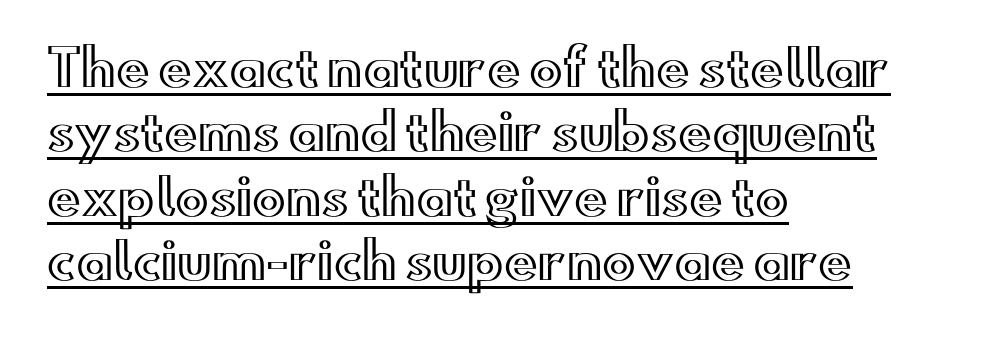
The image shows 50 px wide type, upright; set left-aligned, normal line spacing (1.29x), normal letter spacing, underlined; a small x-height.
